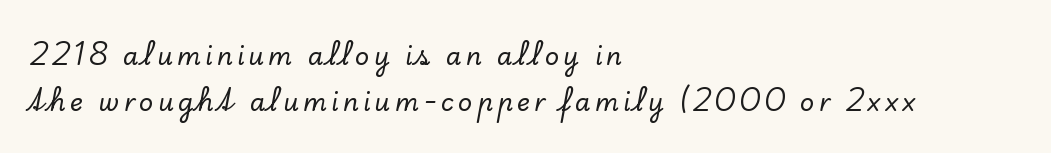
The paragraph has a hard left edge and a soft right edge. Glance below the letters and you will spot only blank space.
